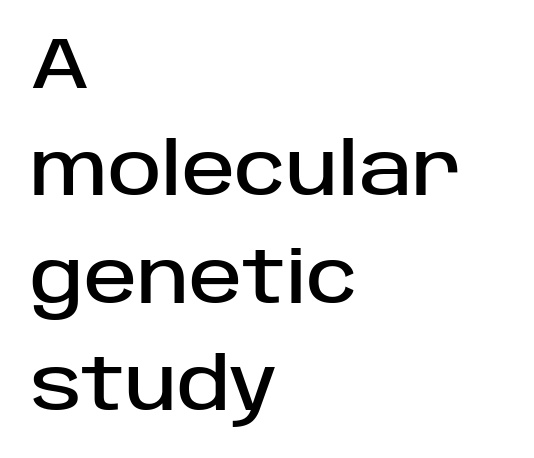
Q: Is the text italic (slanted)? A: No, it is upright.
Q: Is the typeface a serif or a sans-serif typeface? A: Sans-serif.
Q: Is the text underlined? A: No.
Q: How is the paragraph aligned? A: Left-aligned.
Q: Is the spacing between letters normal or unusually wide? A: Normal.
Q: Is the spacing between lines tight, normal or loose? A: Normal.
Q: Width (condensed, normal, or wide)? A: Normal.
Q: Stroke contrast? A: Low.
Q: x-height? A: Large.
Q: Monospaced? A: No.
